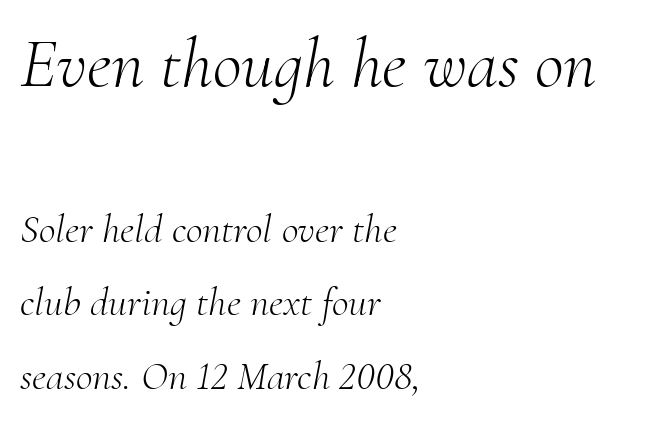
The image shows 71 px light serif type, italic (leaning right); set left-aligned, line spacing 1.79x, normal letter spacing, not underlined; the first (top) block is 1.73x larger; medium stroke contrast and a small x-height.
